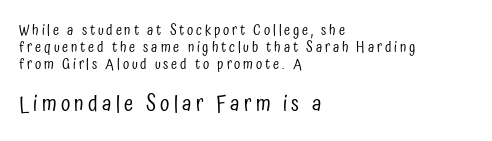
Q: Is the text bold? A: No.
Q: Is the text italic (slanted)? A: No, it is upright.
Q: Is the text underlined? A: No.
Q: How is the paragraph aligned? A: Left-aligned.
Q: Is the spacing between letters normal or unusually wide? A: Unusually wide.
Q: Which block of text is set in a larger size, the first (top) or the second (bottom)? A: The second (bottom) one.
